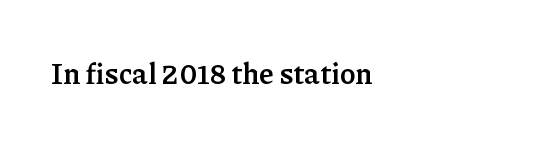
The image shows 29 px semibold serif type, upright; set left-aligned, normal letter spacing, not underlined; low stroke contrast and a medium x-height.
